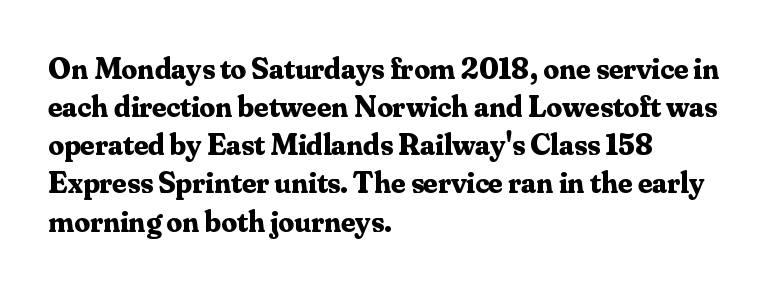
The image shows 31 px bold serif type, upright; set left-aligned, line spacing 1.23x, normal letter spacing, not underlined; medium stroke contrast and a small x-height.
